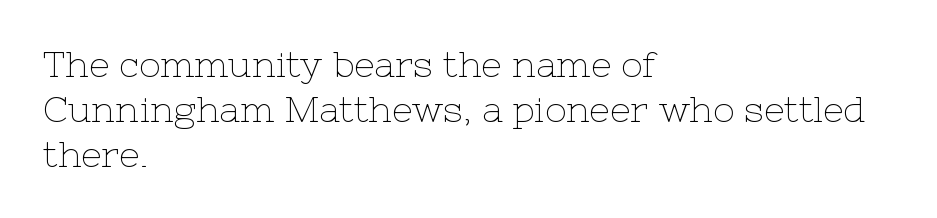
The image shows 36 px thin serif type, upright; set left-aligned, normal line spacing (1.25x), normal letter spacing, not underlined; low stroke contrast and a medium x-height.
